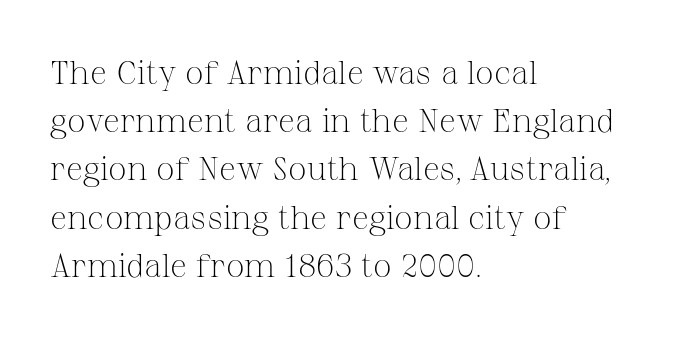
The image shows 33 px light serif type, upright; set left-aligned, normal line spacing (1.46x), normal letter spacing, not underlined; medium stroke contrast and a medium x-height.
